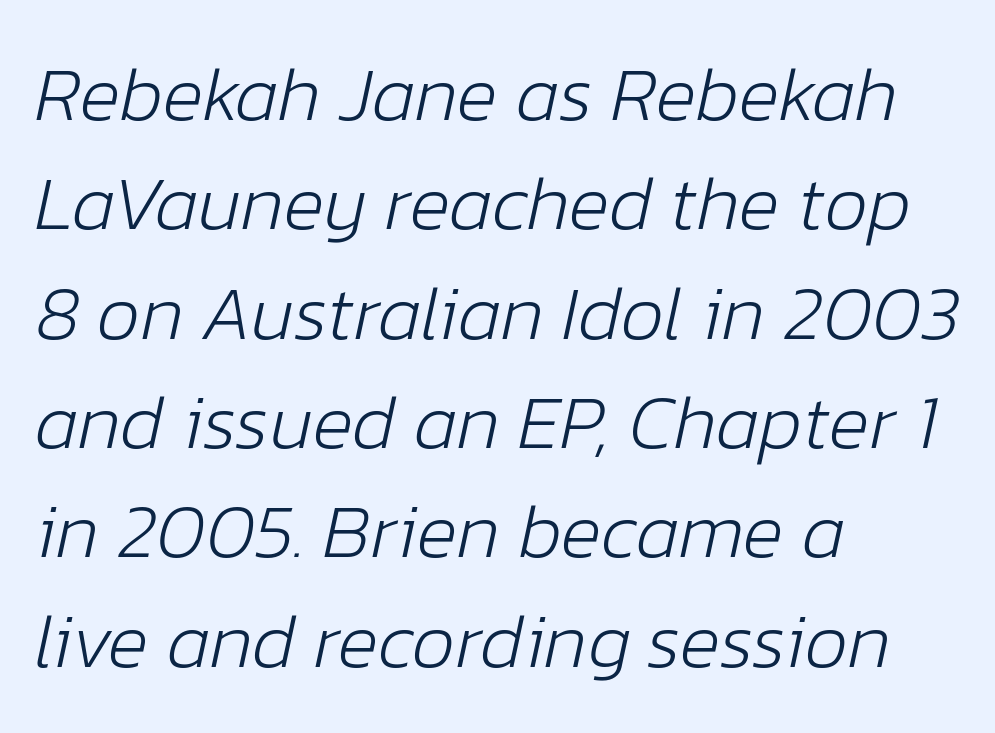
The image shows 77 px light type, italic (leaning right); set left-aligned, normal line spacing (1.42x), normal letter spacing, not underlined; low stroke contrast and a medium x-height.
